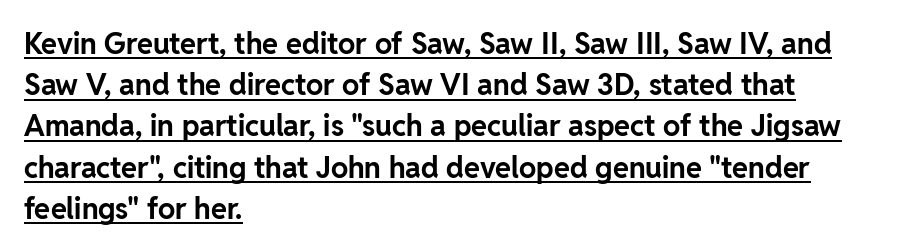
As a designer I'd log this as weight 700, bold. Stroke terminals: plain, sans-serif. In terms of letterspacing, this is plain default setting. Honestly, the row spacing looks completely unremarkable. Beneath each row of characters lies a ruled line.
